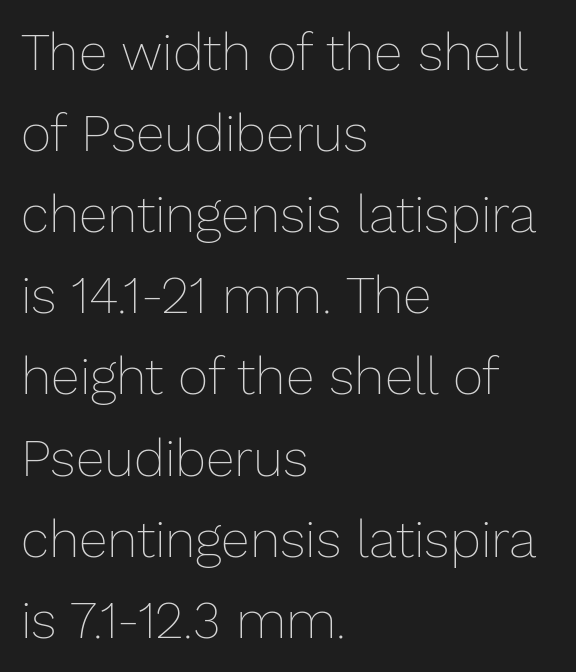
{"italic": "no", "bold": "no", "weight": "thin", "width": "normal", "stroke_contrast": "low", "x_height": "medium", "monospaced": "no", "underline": "no", "align": "left", "line_spacing": "normal", "line_spacing_ratio": 1.56, "letter_spacing": "normal", "letter_spacing_em": 0.0, "glyph_px": 52}
